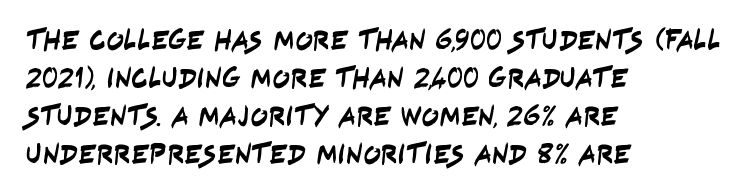
Q: Is the typeface a serif or a sans-serif typeface? A: Sans-serif.
Q: Is the text underlined? A: No.
Q: How is the paragraph aligned? A: Left-aligned.
Q: Is the spacing between letters normal or unusually wide? A: Normal.
Q: Is the spacing between lines tight, normal or loose? A: Normal.
Q: Width (condensed, normal, or wide)? A: Condensed.
Q: Stroke contrast? A: Low.
Q: x-height? A: Large.
Q: Monospaced? A: No.
